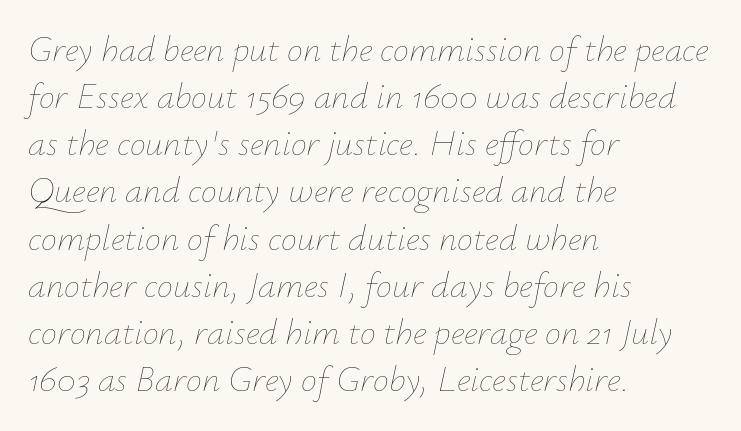
The image shows 36 px thin type, italic (leaning right); set left-aligned, normal line spacing (1.31x), normal letter spacing, not underlined; low stroke contrast and a small x-height.
